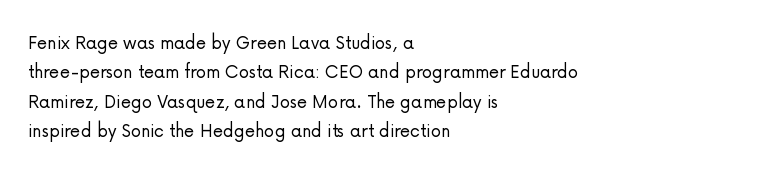
The image shows 21 px text type, upright; set left-aligned, normal line spacing (1.4x), normal letter spacing, not underlined.
